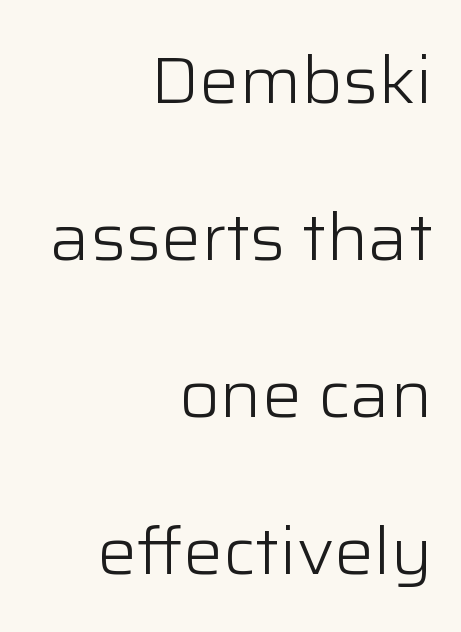
The image shows 66 px light sans-serif type, upright; set right-aligned, loose line spacing (2.38x), normal letter spacing, not underlined; low stroke contrast and a medium x-height.
